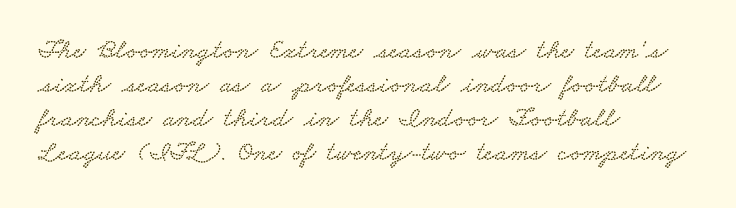
Q: Is the typeface a serif or a sans-serif typeface? A: Serif.
Q: Is the text underlined? A: No.
Q: How is the paragraph aligned? A: Left-aligned.
Q: Is the spacing between letters normal or unusually wide? A: Normal.
Q: Width (condensed, normal, or wide)? A: Wide.
Q: Stroke contrast? A: Low.
Q: x-height? A: Small.
Q: Monospaced? A: No.
